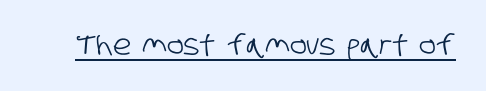
Spacing between characters is what you'd get straight out of the box. The rendering uses natural spacing where letterforms have individual widths. Underlined type. This is sans-serif lettering, the kind often seen on screens and signage.
